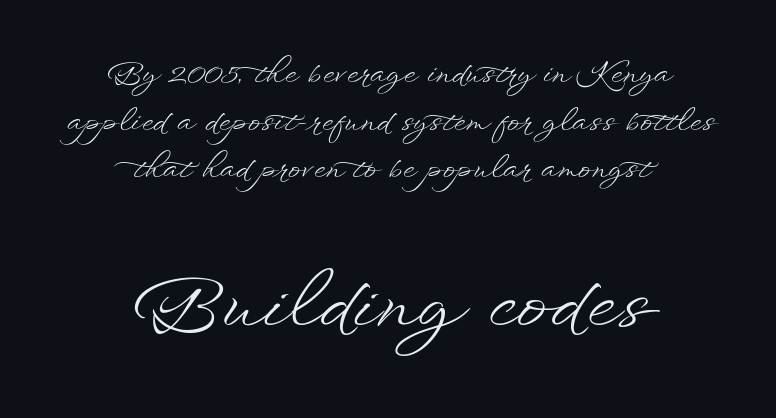
The image shows 75 px light, wide type; set centered, normal line spacing (1.59x), normal letter spacing, not underlined; the second (bottom) block is 2.5x larger; low stroke contrast and a small x-height.
